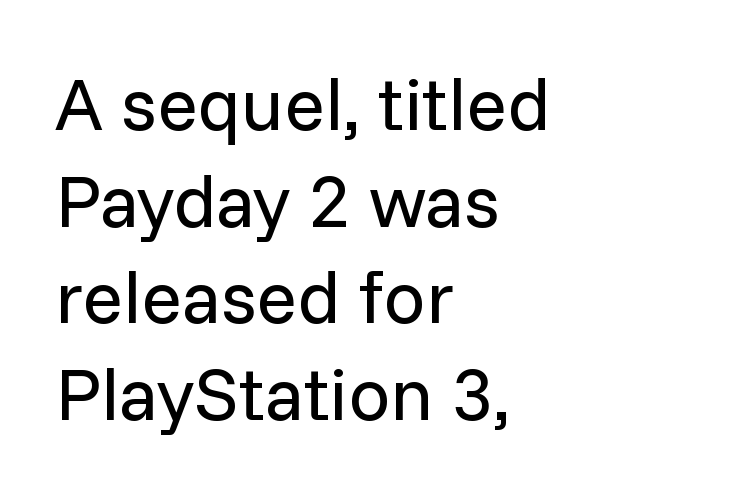
Caption: multi-line text, flush left, ragged right. A light-to-regular cut is what we see here. The font family rendered here belongs to the sans-serif group. The vertical gap from one line to the next is medium. Between one letter and the next there's only the usual sliver of space.
